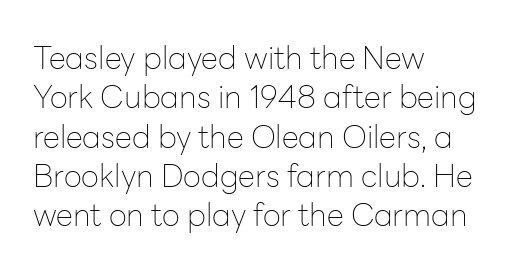
The image shows 31 px thin sans-serif type, upright; set left-aligned, normal line spacing (1.27x), normal letter spacing, not underlined; low stroke contrast and a medium x-height.
